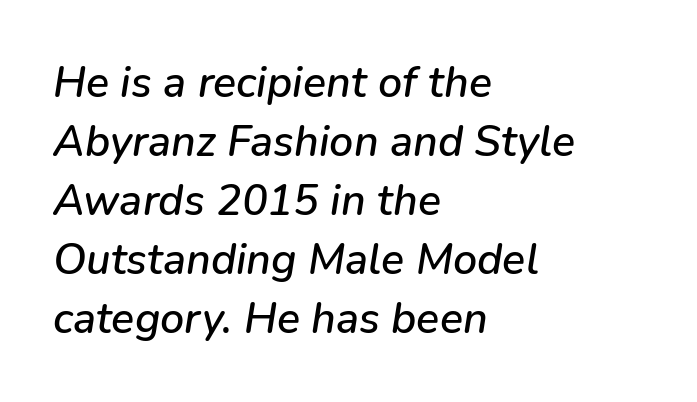
Q: Is the text italic (slanted)? A: Yes, it leans right by about 9 degrees.
Q: Is the text underlined? A: No.
Q: How is the paragraph aligned? A: Left-aligned.
Q: Is the spacing between letters normal or unusually wide? A: Normal.
Q: Is the spacing between lines tight, normal or loose? A: Normal.
Q: Width (condensed, normal, or wide)? A: Normal.
Q: Stroke contrast? A: Low.
Q: x-height? A: Medium.
Q: Monospaced? A: No.
